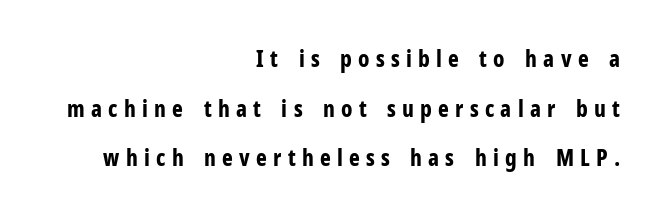
{"italic": "no", "bold": "yes", "underline": "no", "align": "right", "line_spacing": "loose", "line_spacing_ratio": 2.16, "letter_spacing": "wide", "letter_spacing_em": 0.27, "glyph_px": 23}
